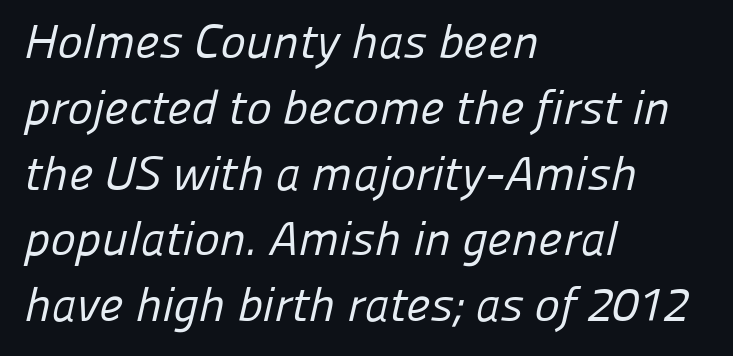
Q: Is the text bold? A: No.
Q: Is the typeface a serif or a sans-serif typeface? A: Sans-serif.
Q: Is the text underlined? A: No.
Q: How is the paragraph aligned? A: Left-aligned.
Q: Is the spacing between letters normal or unusually wide? A: Normal.
Q: Is the spacing between lines tight, normal or loose? A: Normal.
Q: Width (condensed, normal, or wide)? A: Normal.
Q: Stroke contrast? A: Low.
Q: x-height? A: Medium.
Q: Monospaced? A: No.
